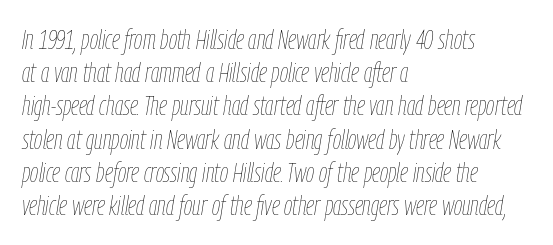
Q: Is the text bold? A: No.
Q: Is the text italic (slanted)? A: Yes, it leans right by about 9 degrees.
Q: Is the text underlined? A: No.
Q: How is the paragraph aligned? A: Left-aligned.
Q: Is the spacing between letters normal or unusually wide? A: Normal.
